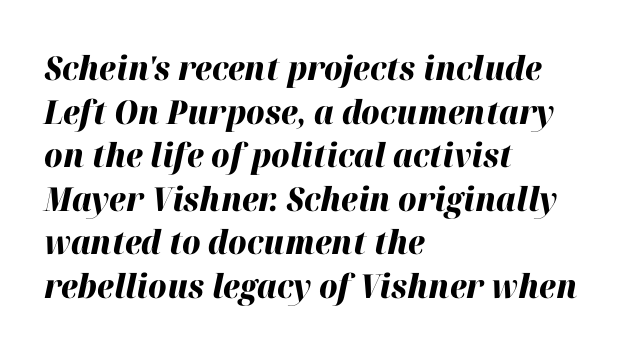
{"italic": "yes", "lean": "right", "slant_degrees": 12, "bold": "yes", "weight": "heavy", "width": "normal", "stroke_contrast": "high", "x_height": "medium", "monospaced": "no", "underline": "no", "align": "left", "line_spacing": "normal", "line_spacing_ratio": 1.32, "letter_spacing": "normal", "letter_spacing_em": 0.0, "glyph_px": 33}
